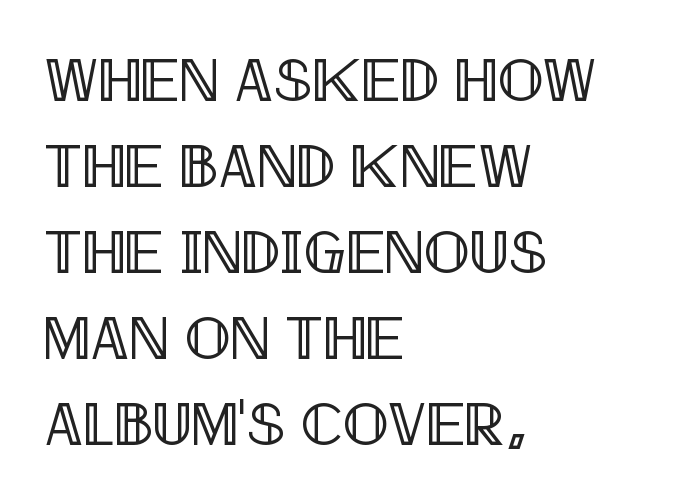
{"italic": "no", "width": "condensed", "x_height": "large", "monospaced": "no", "underline": "no", "align": "left", "line_spacing": "normal", "line_spacing_ratio": 1.41, "letter_spacing": "normal", "letter_spacing_em": 0.0, "glyph_px": 61}
